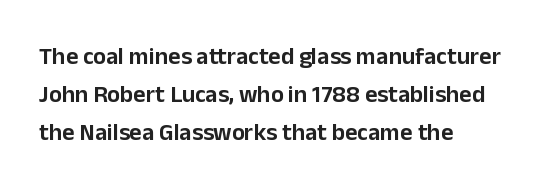
The image shows 24 px text type, upright; set left-aligned, normal line spacing (1.59x), normal letter spacing, not underlined.
